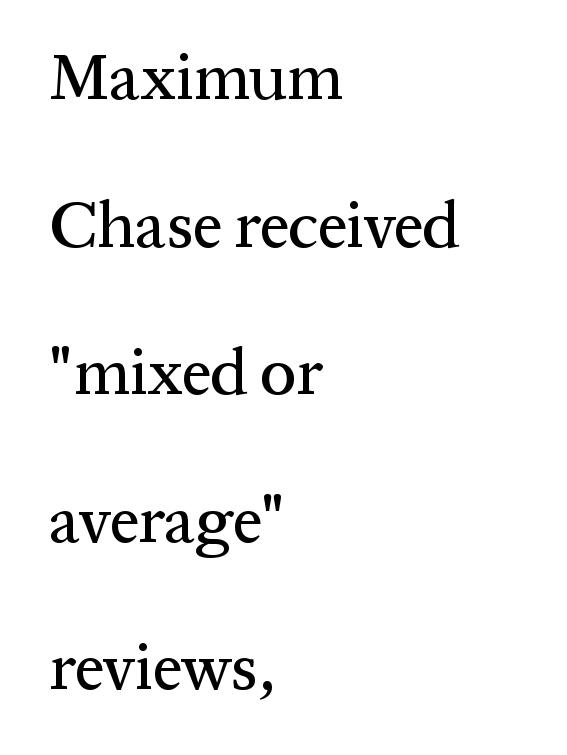
Nope, not italic — everything's standing straight. Only glyphs here, with clear space below each row. You could not count columns in this text — the font is proportionally spaced. Does the leading feel generous? Absolutely, it's lavish.
